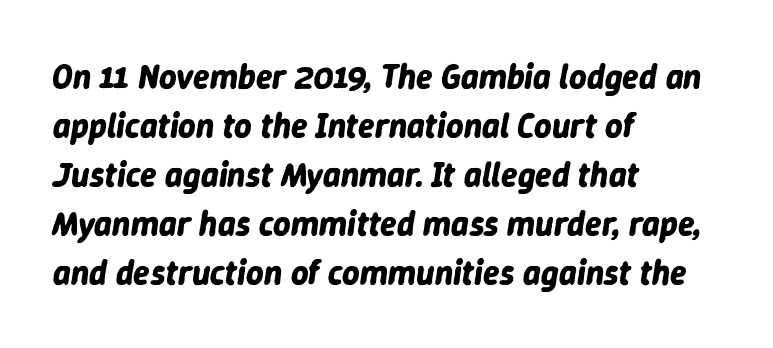
Q: Is the text bold? A: Yes.
Q: Is the text italic (slanted)? A: Yes, it leans right by about 9 degrees.
Q: Is the text underlined? A: No.
Q: How is the paragraph aligned? A: Left-aligned.
Q: Is the spacing between letters normal or unusually wide? A: Normal.
Q: Is the spacing between lines tight, normal or loose? A: Normal.
Q: Width (condensed, normal, or wide)? A: Normal.
Q: Stroke contrast? A: Low.
Q: x-height? A: Medium.
Q: Monospaced? A: No.
